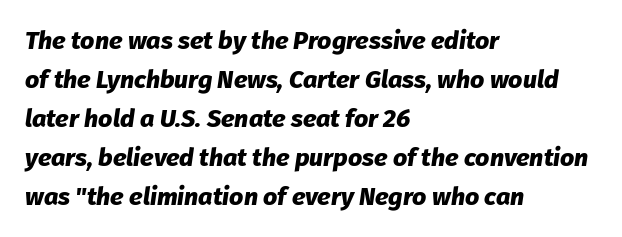
Glyph-to-glyph distance matches everyday printed text. Does the lettering tilt? It does — this is italic. The strip under each line holds only bare page. Honestly, the row spacing looks completely unremarkable.
